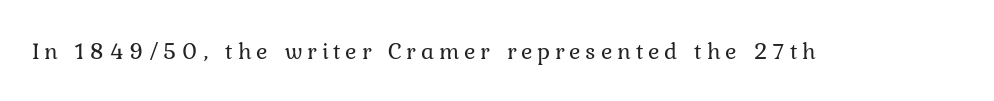
Q: Is the text bold? A: No.
Q: Is the text italic (slanted)? A: No, it is upright.
Q: Is the text underlined? A: No.
Q: Is the spacing between letters normal or unusually wide? A: Unusually wide.
